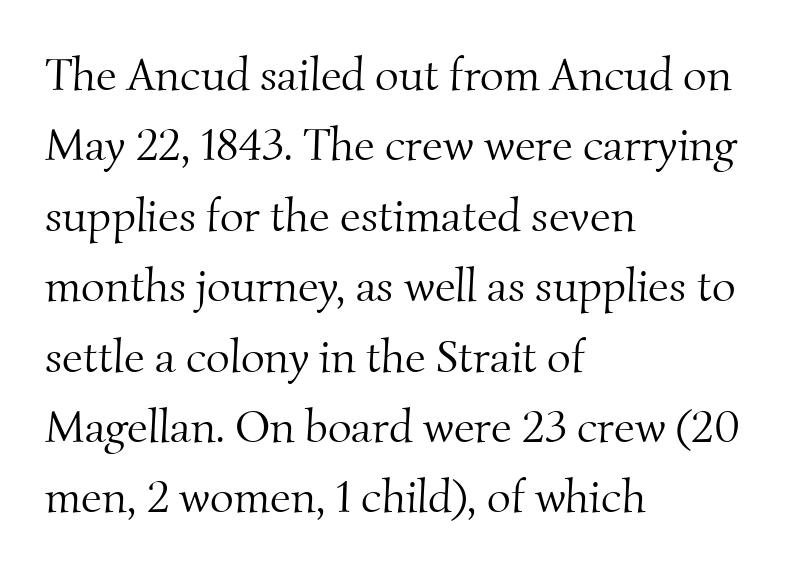
The image shows 46 px light serif type; set left-aligned, normal line spacing (1.53x), normal letter spacing, not underlined; medium stroke contrast and a small x-height.
